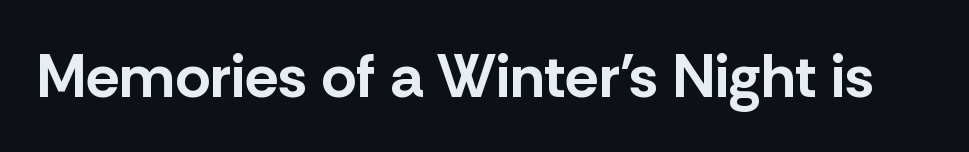
Q: Is the text bold? A: Yes.
Q: Is the text italic (slanted)? A: No, it is upright.
Q: Is the typeface a serif or a sans-serif typeface? A: Sans-serif.
Q: Is the text underlined? A: No.
Q: Is the spacing between letters normal or unusually wide? A: Normal.
Q: Width (condensed, normal, or wide)? A: Normal.
Q: Stroke contrast? A: Low.
Q: x-height? A: Medium.
Q: Monospaced? A: No.
